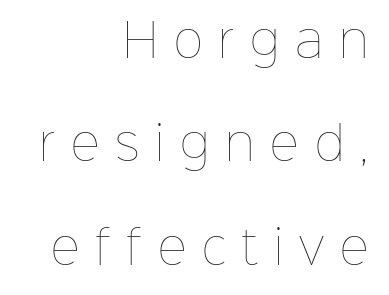
The image shows 45 px thin type, upright; set right-aligned, loose line spacing (2.3x), unusually wide letter spacing (+0.35 em), not underlined; low stroke contrast and a medium x-height.
